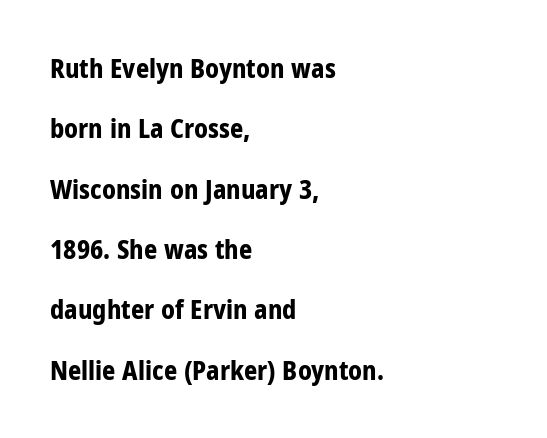
Q: Is the text bold? A: Yes.
Q: Is the text italic (slanted)? A: No, it is upright.
Q: Is the text underlined? A: No.
Q: How is the paragraph aligned? A: Left-aligned.
Q: Is the spacing between letters normal or unusually wide? A: Normal.
Q: Is the spacing between lines tight, normal or loose? A: Loose.
